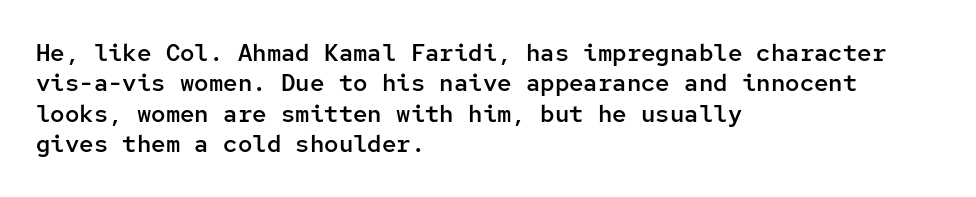
Q: Is the text bold? A: Semi-bold.
Q: Is the text italic (slanted)? A: No, it is upright.
Q: Is the text underlined? A: No.
Q: How is the paragraph aligned? A: Left-aligned.
Q: Is the spacing between letters normal or unusually wide? A: Normal.
Q: Is the spacing between lines tight, normal or loose? A: Normal.
